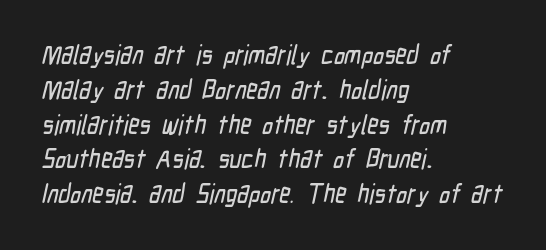
Only glyphs here, with clear space below each row. Students, note that the glyphs here touch the page at normal intervals. Regular leading. The ragged edge is on the right, which tells us the setting is flush left.
